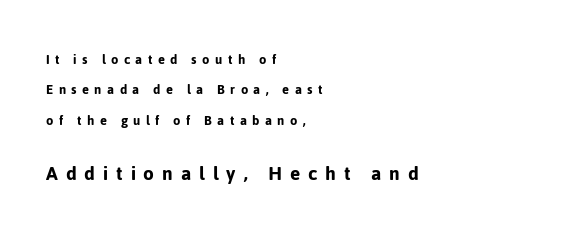
The image shows 22 px text type, upright; set left-aligned, loose line spacing (2.02x), unusually wide letter spacing (+0.36 em), not underlined; the second (bottom) block is 1.47x larger.
